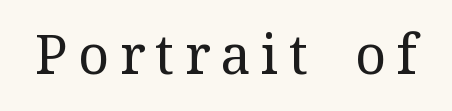
{"serif": "yes", "italic": "no", "bold": "no", "weight": "regular", "width": "normal", "stroke_contrast": "medium", "x_height": "medium", "monospaced": "no", "underline": "no", "glyph_px": 54}
